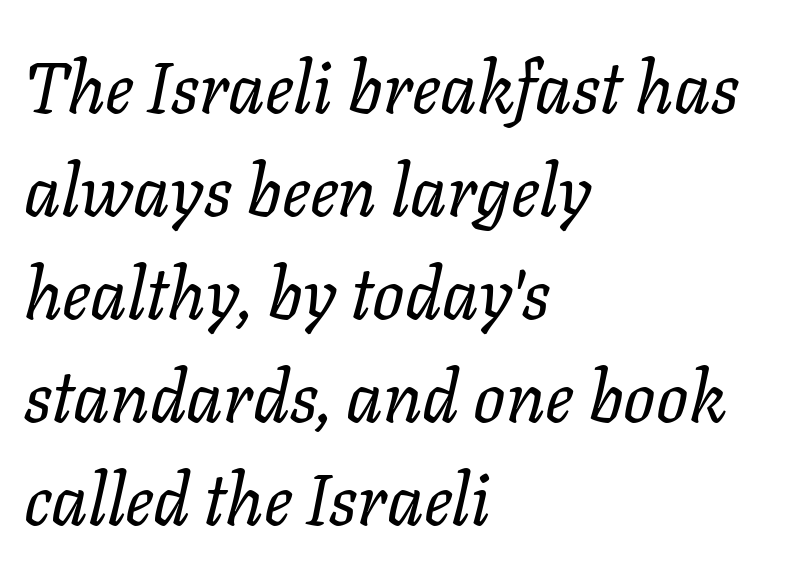
Q: Is the text bold? A: No.
Q: Is the text italic (slanted)? A: Yes, it leans right by about 11 degrees.
Q: Is the text underlined? A: No.
Q: How is the paragraph aligned? A: Left-aligned.
Q: Is the spacing between letters normal or unusually wide? A: Normal.
Q: Is the spacing between lines tight, normal or loose? A: Normal.
Q: Width (condensed, normal, or wide)? A: Normal.
Q: Stroke contrast? A: Low.
Q: x-height? A: Medium.
Q: Monospaced? A: No.
